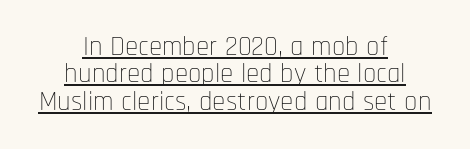
Q: Is the text bold? A: No.
Q: Is the text italic (slanted)? A: No, it is upright.
Q: Is the text underlined? A: Yes.
Q: How is the paragraph aligned? A: Centered.
Q: Is the spacing between letters normal or unusually wide? A: Normal.
Q: Is the spacing between lines tight, normal or loose? A: Tight.
